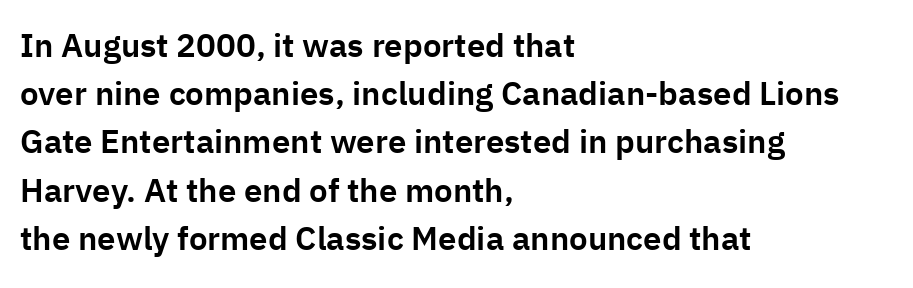
The image shows 33 px sans-serif type, upright; set left-aligned, normal line spacing (1.46x), normal letter spacing, not underlined; low stroke contrast and a medium x-height.
